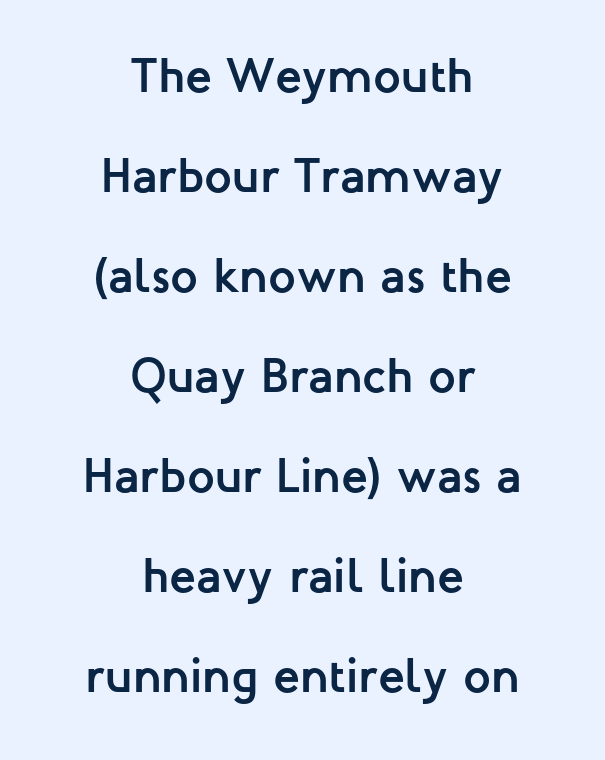
The image shows 49 px semibold sans-serif type, upright; set centered, loose line spacing (2.04x), normal letter spacing, not underlined; low stroke contrast and a medium x-height.
